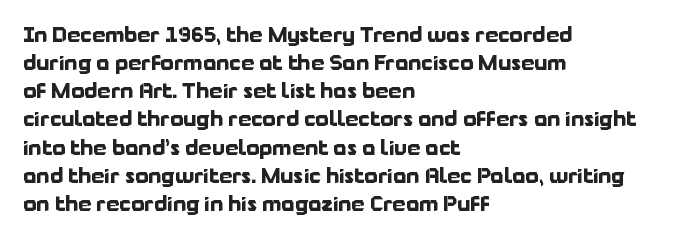
Anything drawn beneath the words? Only blank space. Evenly set lines give the paragraph a standard silhouette. In CSS terms this would be text-align: left. The font's upright variant was chosen for this text. Strokes here are thick enough to call this a true bold.
